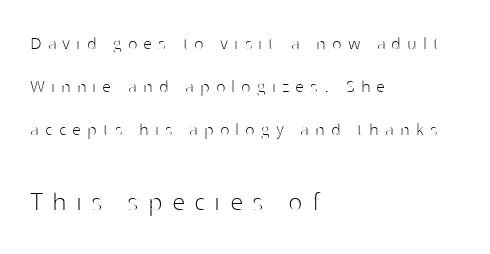
The zone under the glyphs is completely vacant. Stroke terminals: plain, sans-serif. Ordinary non-slanted type is in use. This layout puts the modest block above and the oversized block below. If you drew a ruler down the left edge, every line would touch it. Stems and bowls with no extra thickness — not bold.
